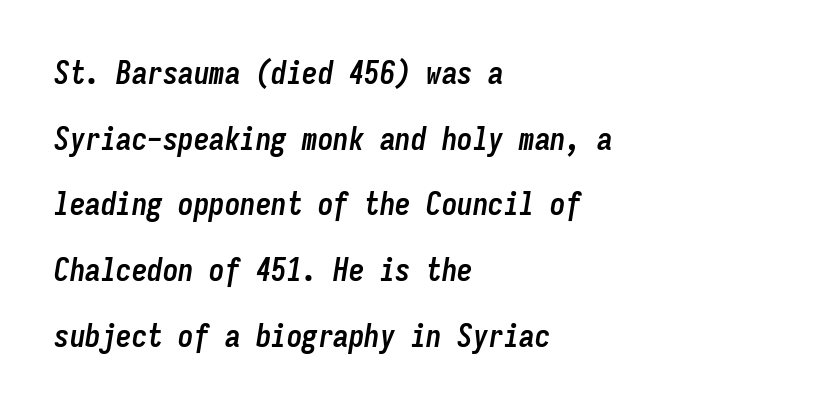
The setting favours the left margin, as ordinary paragraphs usually do. The baseline area is clear. Leading: increased. In terms of weight, the rendering is a true, heavy bold.
